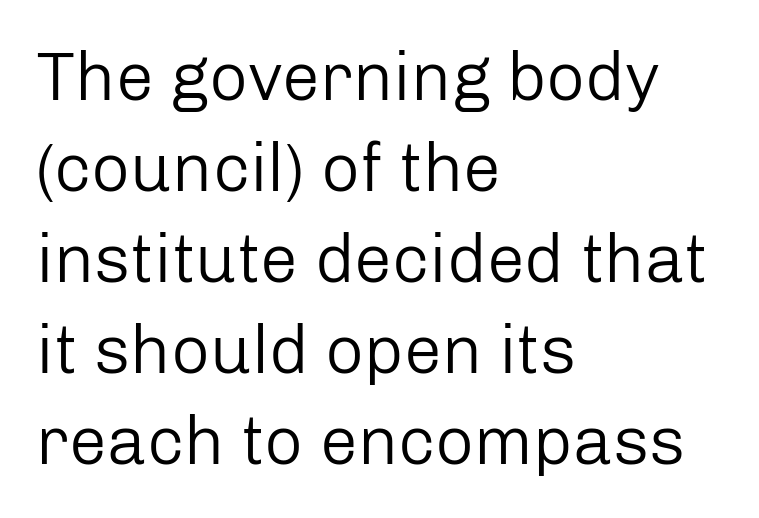
The image shows 68 px regular-weight sans-serif type, upright; set left-aligned, normal line spacing (1.34x), normal letter spacing, not underlined; low stroke contrast and a medium x-height.
